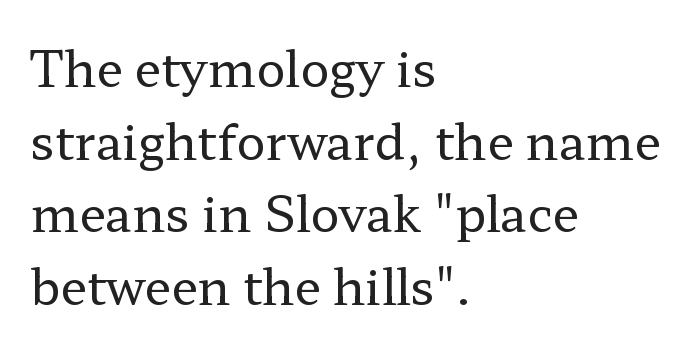
Q: Is the text bold? A: No.
Q: Is the text italic (slanted)? A: No, it is upright.
Q: Is the typeface a serif or a sans-serif typeface? A: Serif.
Q: Is the text underlined? A: No.
Q: How is the paragraph aligned? A: Left-aligned.
Q: Is the spacing between letters normal or unusually wide? A: Normal.
Q: Is the spacing between lines tight, normal or loose? A: Normal.
Q: Width (condensed, normal, or wide)? A: Wide.
Q: Stroke contrast? A: Low.
Q: x-height? A: Medium.
Q: Monospaced? A: No.
